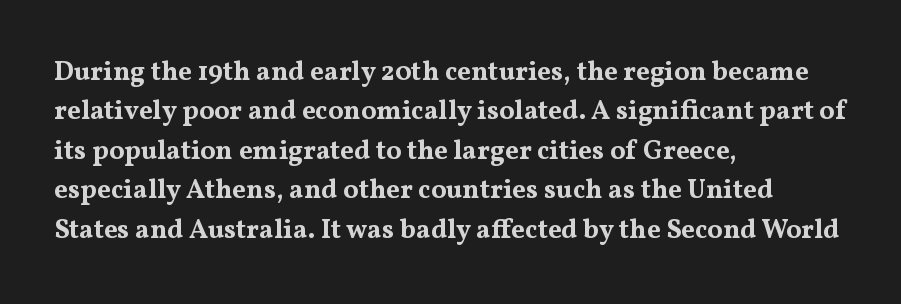
{"italic": "no", "bold": "yes", "underline": "no", "align": "left", "line_spacing": "normal", "line_spacing_ratio": 1.46, "letter_spacing": "normal", "letter_spacing_em": 0.0, "glyph_px": 27}
